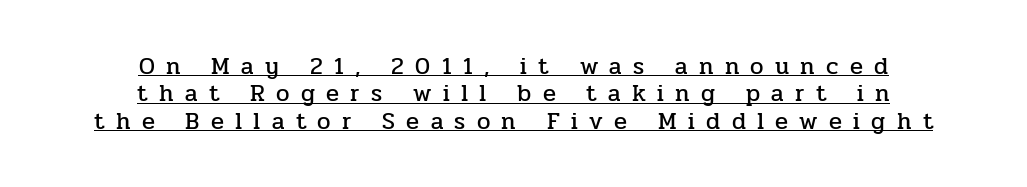
{"italic": "no", "underline": "yes", "align": "center", "line_spacing": "tight", "line_spacing_ratio": 1.14, "letter_spacing": "wide", "letter_spacing_em": 0.47, "glyph_px": 24}
